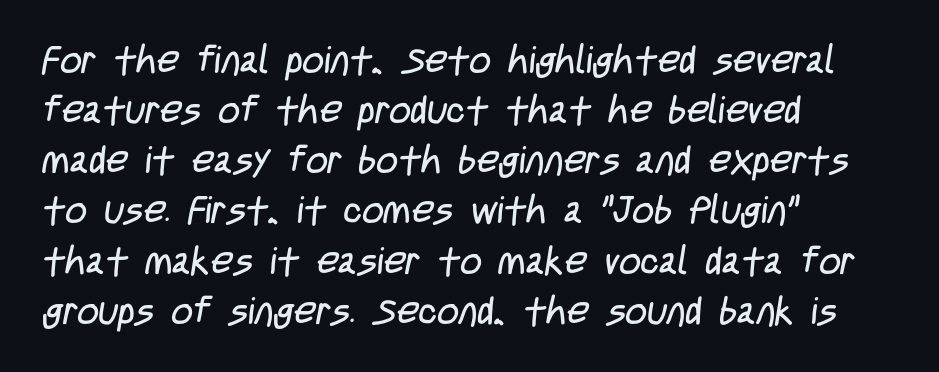
The space beneath each line is pristine and unruled. Observe the absence of serifs on each vertical stroke in this sample. Layout note: lines flush left. Notice how descenders clear the ascenders below comfortably — that's standard leading.
